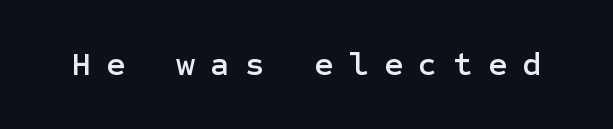
Q: Is the text italic (slanted)? A: No, it is upright.
Q: Is the typeface a serif or a sans-serif typeface? A: Sans-serif.
Q: Is the text underlined? A: No.
Q: Is the spacing between letters normal or unusually wide? A: Unusually wide.
Q: Width (condensed, normal, or wide)? A: Normal.
Q: Stroke contrast? A: Low.
Q: x-height? A: Medium.
